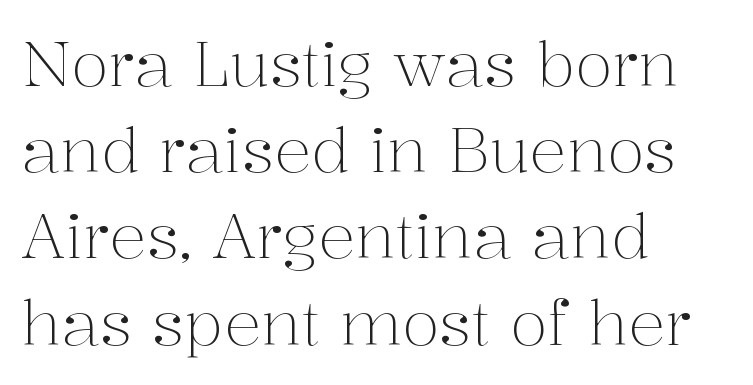
Q: Is the text bold? A: No.
Q: Is the text italic (slanted)? A: No, it is upright.
Q: Is the typeface a serif or a sans-serif typeface? A: Serif.
Q: Is the text underlined? A: No.
Q: How is the paragraph aligned? A: Left-aligned.
Q: Is the spacing between letters normal or unusually wide? A: Normal.
Q: Is the spacing between lines tight, normal or loose? A: Normal.
Q: Width (condensed, normal, or wide)? A: Normal.
Q: Stroke contrast? A: Medium.
Q: x-height? A: Medium.
Q: Monospaced? A: No.
